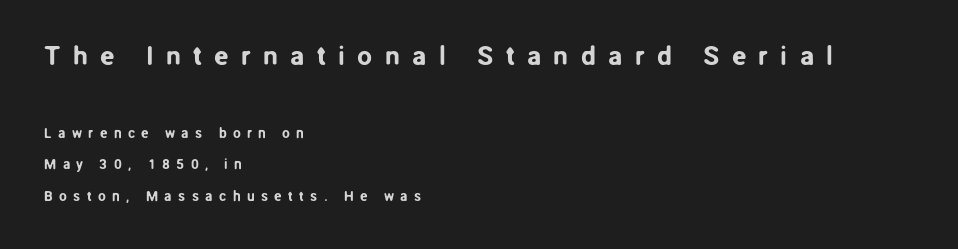
Q: Is the text italic (slanted)? A: No, it is upright.
Q: Is the text underlined? A: No.
Q: How is the paragraph aligned? A: Left-aligned.
Q: Is the spacing between letters normal or unusually wide? A: Unusually wide.
Q: Is the spacing between lines tight, normal or loose? A: Loose.
Q: Which block of text is set in a larger size, the first (top) or the second (bottom)? A: The first (top) one.
